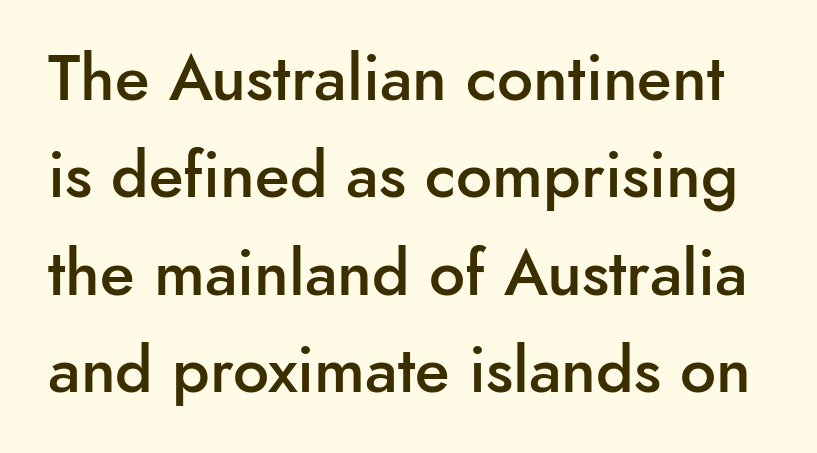
Q: Is the text bold? A: Semi-bold.
Q: Is the text italic (slanted)? A: No, it is upright.
Q: Is the typeface a serif or a sans-serif typeface? A: Sans-serif.
Q: Is the text underlined? A: No.
Q: Is the spacing between letters normal or unusually wide? A: Normal.
Q: Is the spacing between lines tight, normal or loose? A: Normal.
Q: Width (condensed, normal, or wide)? A: Normal.
Q: Stroke contrast? A: Low.
Q: x-height? A: Small.
Q: Monospaced? A: No.
